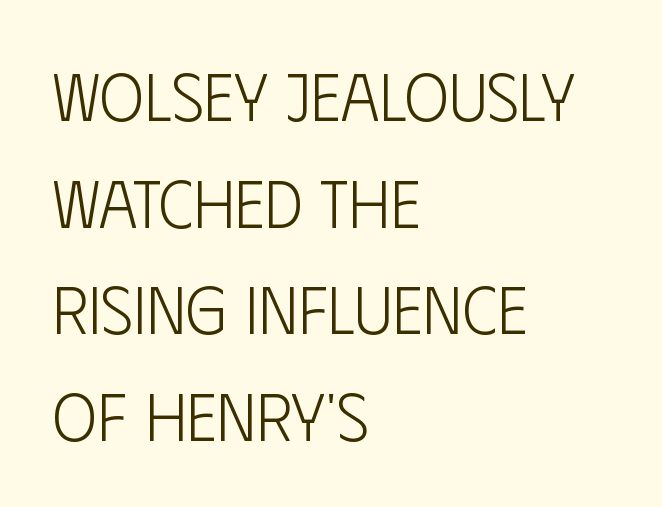
{"serif": "no", "italic": "no", "bold": "no", "weight": "light", "width": "condensed", "stroke_contrast": "low", "x_height": "large", "monospaced": "no", "underline": "no", "align": "left", "line_spacing": "normal", "line_spacing_ratio": 1.59, "letter_spacing": "normal", "letter_spacing_em": 0.0, "glyph_px": 67}
